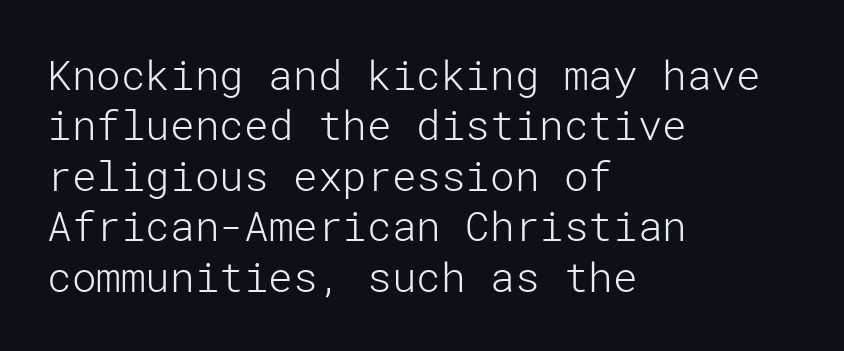
Q: Is the text bold? A: No.
Q: Is the text italic (slanted)? A: No, it is upright.
Q: Is the typeface a serif or a sans-serif typeface? A: Sans-serif.
Q: Is the text underlined? A: No.
Q: How is the paragraph aligned? A: Left-aligned.
Q: Is the spacing between letters normal or unusually wide? A: Normal.
Q: Width (condensed, normal, or wide)? A: Normal.
Q: Stroke contrast? A: Low.
Q: x-height? A: Medium.
